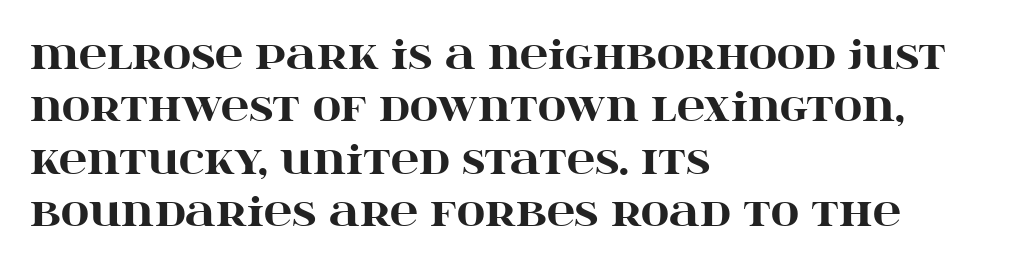
Q: Is the text bold? A: Yes.
Q: Is the text italic (slanted)? A: No, it is upright.
Q: Is the typeface a serif or a sans-serif typeface? A: Serif.
Q: Is the text underlined? A: No.
Q: How is the paragraph aligned? A: Left-aligned.
Q: Is the spacing between letters normal or unusually wide? A: Normal.
Q: Is the spacing between lines tight, normal or loose? A: Normal.
Q: Width (condensed, normal, or wide)? A: Wide.
Q: Stroke contrast? A: High.
Q: x-height? A: Large.
Q: Monospaced? A: No.
